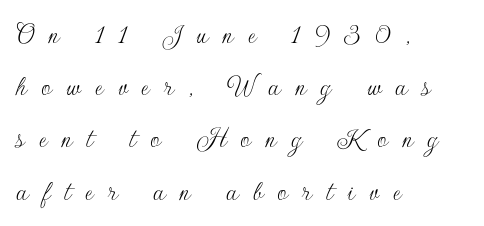
Q: Is the text bold? A: No.
Q: Is the text italic (slanted)? A: Yes.
Q: Is the typeface a serif or a sans-serif typeface? A: Sans-serif.
Q: Is the text underlined? A: No.
Q: How is the paragraph aligned? A: Left-aligned.
Q: Is the spacing between letters normal or unusually wide? A: Unusually wide.
Q: Width (condensed, normal, or wide)? A: Normal.
Q: Stroke contrast? A: Low.
Q: x-height? A: Small.
Q: Monospaced? A: No.
